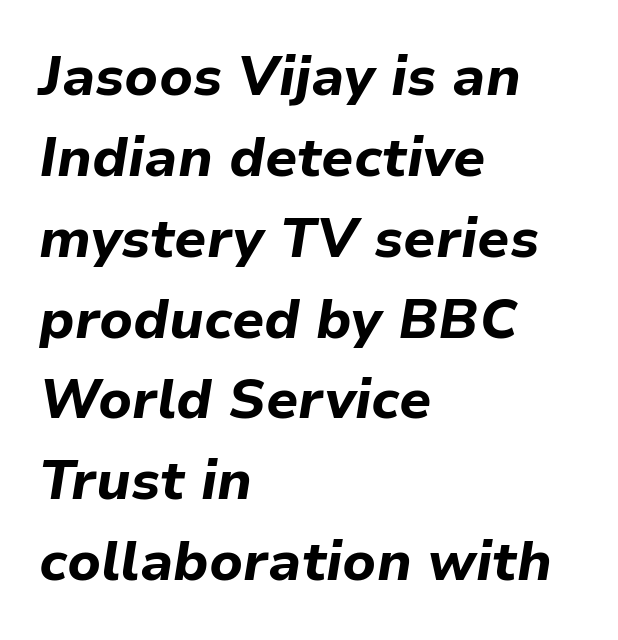
{"italic": "yes", "lean": "right", "slant_degrees": 9, "bold": "yes", "weight": "bold", "width": "normal", "stroke_contrast": "low", "x_height": "medium", "monospaced": "no", "underline": "no", "align": "left", "line_spacing": "normal", "line_spacing_ratio": 1.47, "letter_spacing": "normal", "letter_spacing_em": 0.0, "glyph_px": 55}
